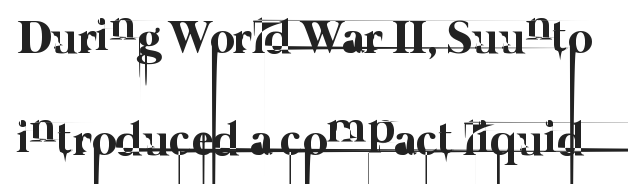
The image shows 47 px thin type; set loose line spacing (2.16x), normal letter spacing, not underlined; low stroke contrast and a medium x-height.
